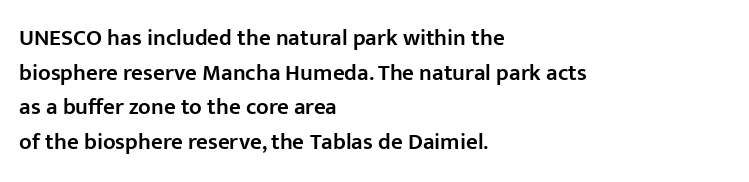
Q: Is the text bold? A: Semi-bold.
Q: Is the text italic (slanted)? A: No, it is upright.
Q: Is the text underlined? A: No.
Q: How is the paragraph aligned? A: Left-aligned.
Q: Is the spacing between letters normal or unusually wide? A: Normal.
Q: Is the spacing between lines tight, normal or loose? A: Normal.
